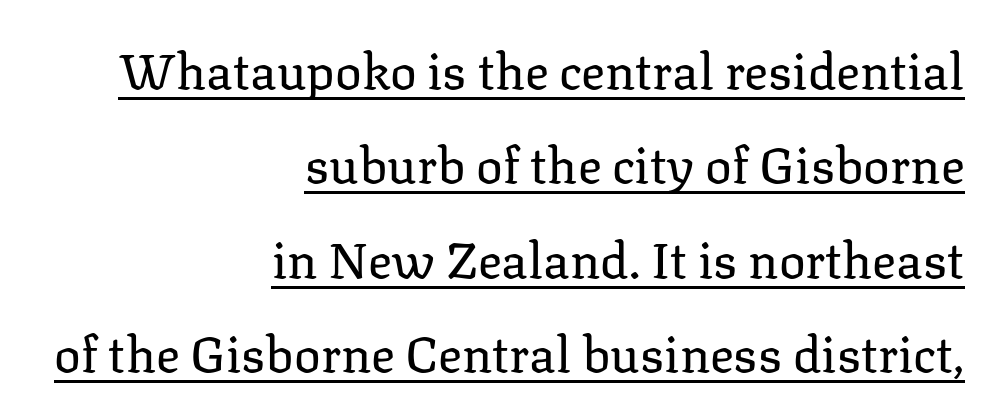
The axis of the letterforms is exactly vertical. The passage shown is typeset with a serif family. Stroke thickness stays within the range of a standard reading face or lighter. This sample uses plain, unmodified letter spacing.
